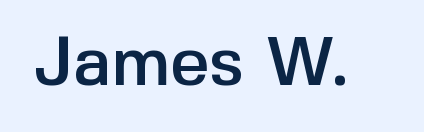
The image shows 69 px sans-serif type, upright; set normal letter spacing, not underlined; a medium x-height.
